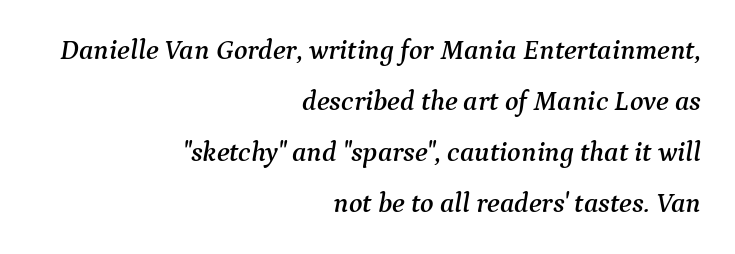
Q: Is the text italic (slanted)? A: Yes, it leans right by about 9 degrees.
Q: Is the typeface a serif or a sans-serif typeface? A: Serif.
Q: Is the text underlined? A: No.
Q: How is the paragraph aligned? A: Right-aligned.
Q: Is the spacing between letters normal or unusually wide? A: Normal.
Q: Width (condensed, normal, or wide)? A: Normal.
Q: Stroke contrast? A: Medium.
Q: x-height? A: Medium.
Q: Monospaced? A: No.
